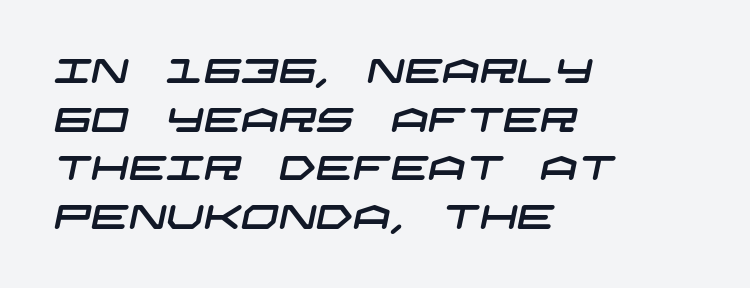
{"serif": "no", "width": "wide", "stroke_contrast": "low", "x_height": "large", "underline": "no", "align": "left", "line_spacing": "normal", "line_spacing_ratio": 1.47, "letter_spacing": "normal", "letter_spacing_em": 0.0, "glyph_px": 33}
